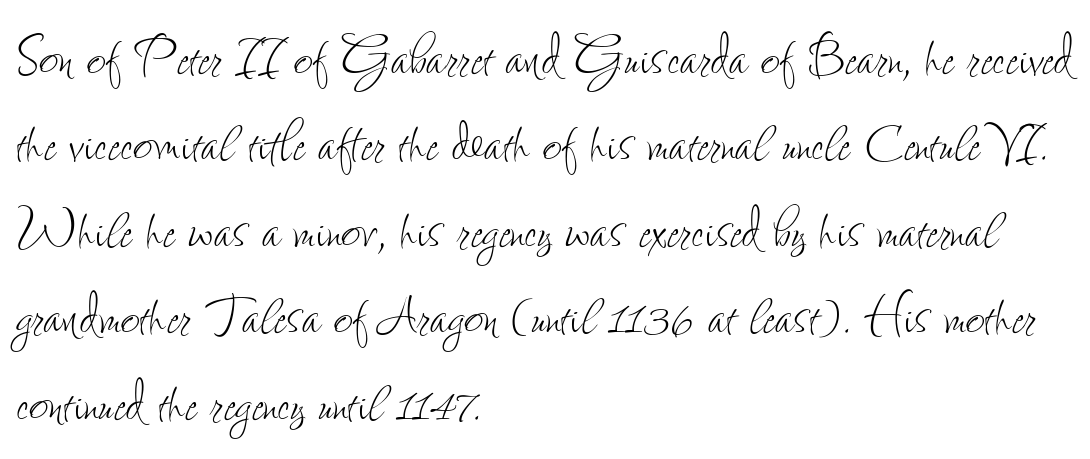
The image shows 67 px thin, condensed type; set left-aligned, normal line spacing (1.29x), normal letter spacing, not underlined; low stroke contrast and a small x-height.
